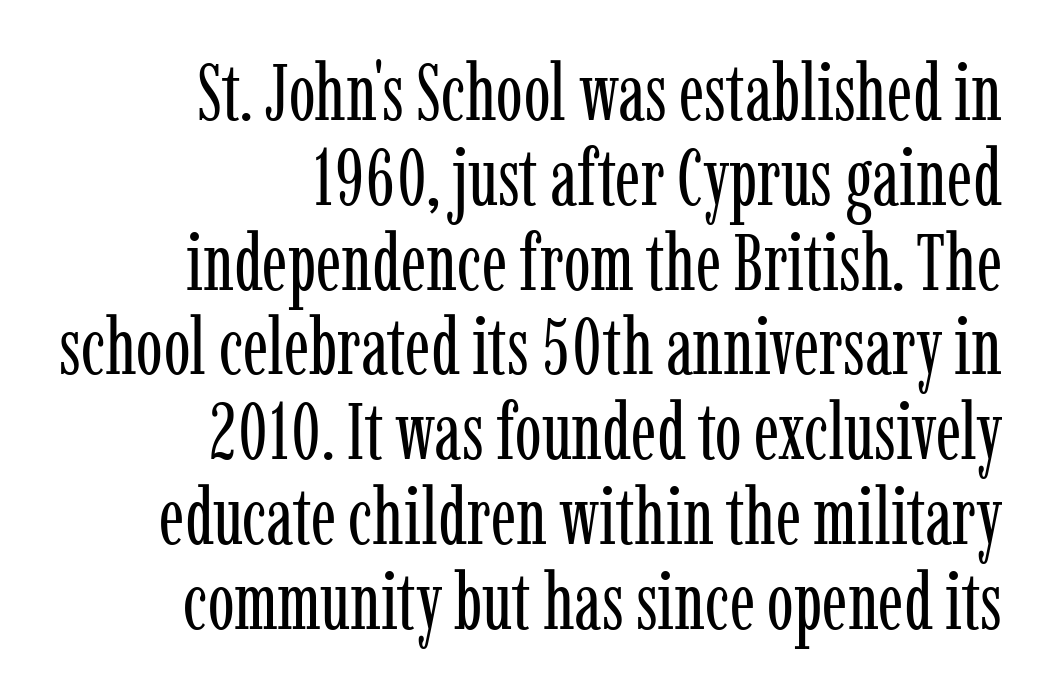
Q: Is the text bold? A: No.
Q: Is the text italic (slanted)? A: No, it is upright.
Q: Is the typeface a serif or a sans-serif typeface? A: Serif.
Q: Is the text underlined? A: No.
Q: How is the paragraph aligned? A: Right-aligned.
Q: Is the spacing between letters normal or unusually wide? A: Normal.
Q: Is the spacing between lines tight, normal or loose? A: Tight.
Q: Width (condensed, normal, or wide)? A: Condensed.
Q: Stroke contrast? A: Low.
Q: x-height? A: Medium.
Q: Monospaced? A: No.
